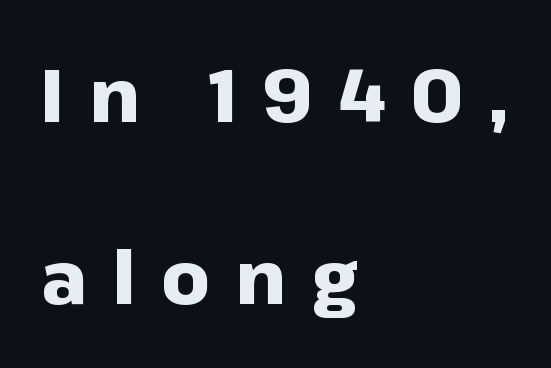
Compared with an ordinary text face, these strokes are far heavier — a full bold. In terms of leading, this rendering errs on the spacious side. A clean baseline with only descenders dipping below it. The typesetter chose a ragged-right arrangement here.
